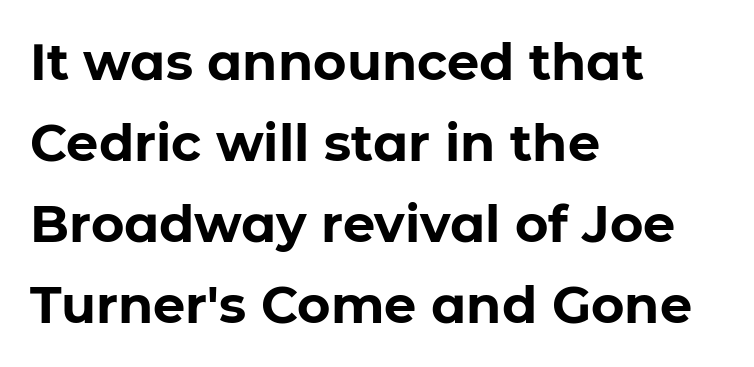
Q: Is the text bold? A: Yes.
Q: Is the text italic (slanted)? A: No, it is upright.
Q: Is the typeface a serif or a sans-serif typeface? A: Sans-serif.
Q: Is the text underlined? A: No.
Q: How is the paragraph aligned? A: Left-aligned.
Q: Is the spacing between letters normal or unusually wide? A: Normal.
Q: Is the spacing between lines tight, normal or loose? A: Normal.
Q: Width (condensed, normal, or wide)? A: Normal.
Q: Stroke contrast? A: Low.
Q: x-height? A: Medium.
Q: Monospaced? A: No.
